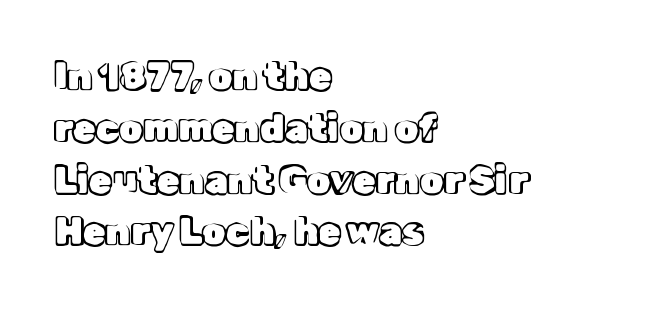
The block of text has a typical density, with ordinary space between rows. The gap between lines stays unmarked. Looks like regular typesetting: each glyph gets only the width it needs. This sample is left-justified, so line endings fall wherever the words run out. Tracking here is standard; glyphs follow each other at the usual distance. Rendered with straight, roman letterforms.
